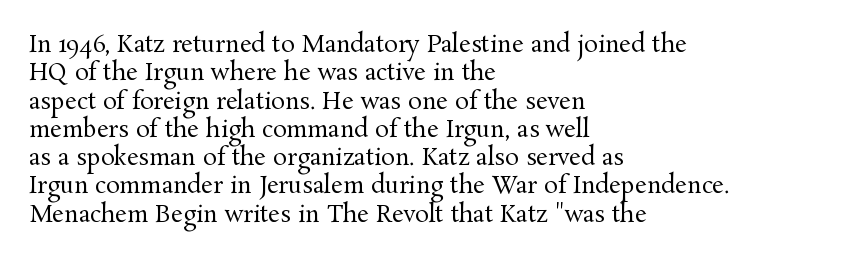
{"italic": "no", "bold": "no", "underline": "no", "align": "left", "line_spacing_ratio": 1.23, "letter_spacing": "normal", "letter_spacing_em": 0.0, "glyph_px": 23}
